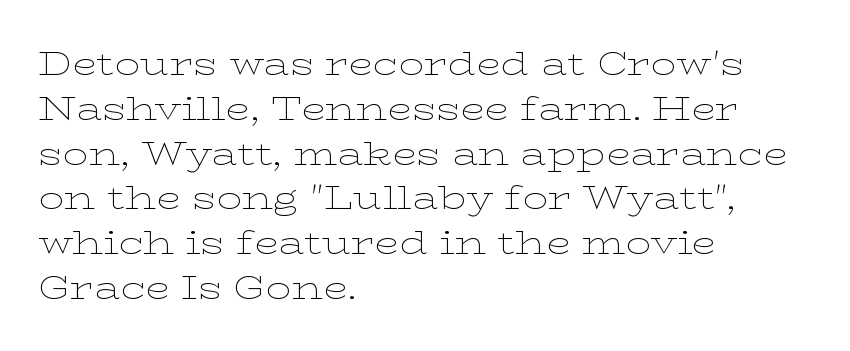
Every character sits straight up, as roman type does. The font is comparable to plain body text, perhaps lighter. How are the letters spaced? Ordinarily, with no added tracking. Beneath every word, the page is bare.
